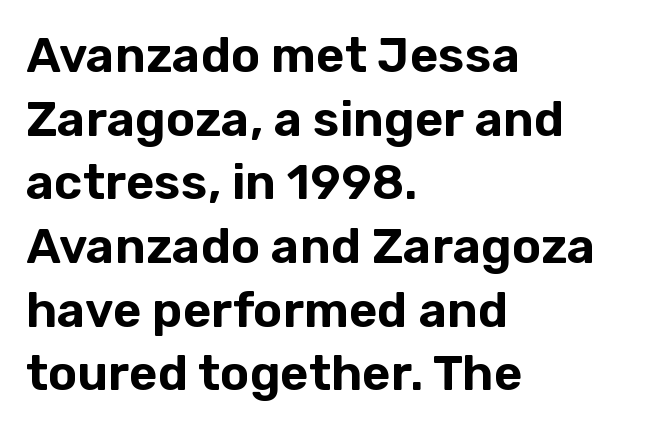
The image shows 49 px sans-serif type, upright; set left-aligned, normal line spacing (1.3x), normal letter spacing, not underlined; low stroke contrast and a medium x-height.
